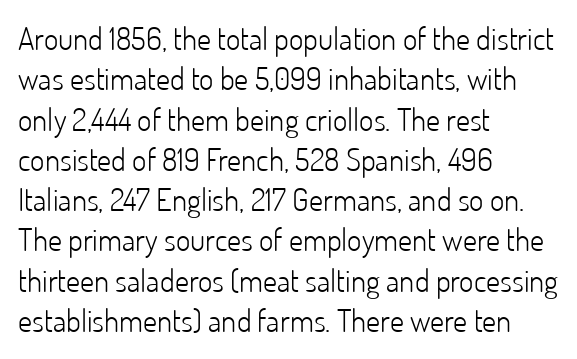
Typeset ragged right — the left edge is the straight one. The vertical gap from one line to the next is medium. The lettering holds an erect, upright posture throughout. No feet cap the strokes, marking this as sans-serif type. You could not count columns in this text — the font is proportionally spaced. There is no visible air inserted between adjacent glyphs.
